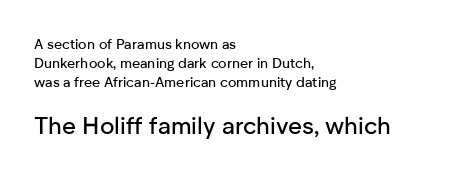
{"italic": "no", "underline": "no", "align": "left", "line_spacing": "normal", "line_spacing_ratio": 1.34, "letter_spacing": "normal", "letter_spacing_em": 0.0, "larger_block": "second", "size_ratio": 1.71, "glyph_px": 24}
